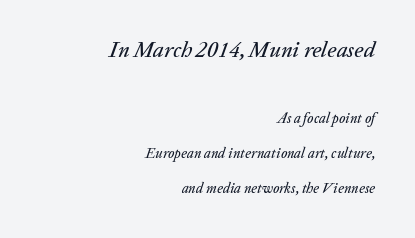
The image shows 22 px text type, italic (leaning right); set right-aligned, loose line spacing (2.49x), normal letter spacing, not underlined; the first (top) block is 1.57x larger.
